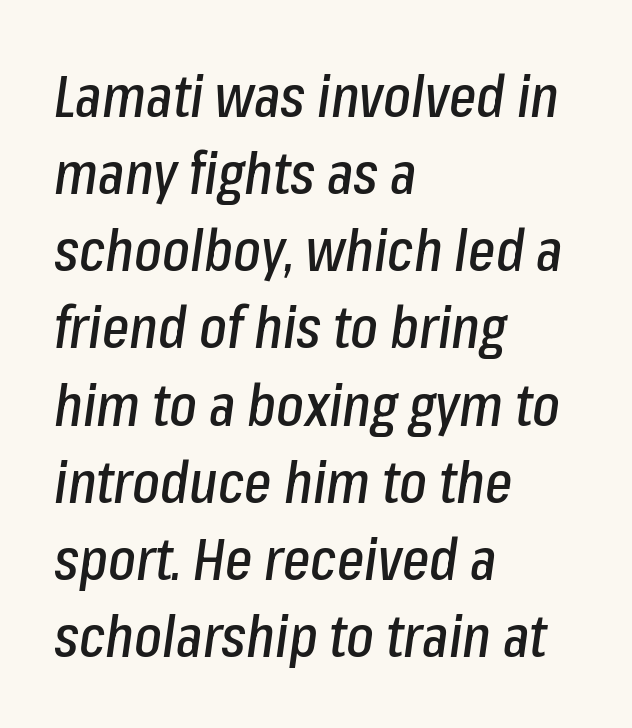
Q: Is the text italic (slanted)? A: Yes, it leans right by about 8 degrees.
Q: Is the text underlined? A: No.
Q: How is the paragraph aligned? A: Left-aligned.
Q: Is the spacing between letters normal or unusually wide? A: Normal.
Q: Is the spacing between lines tight, normal or loose? A: Normal.
Q: Width (condensed, normal, or wide)? A: Condensed.
Q: Stroke contrast? A: Low.
Q: x-height? A: Medium.
Q: Monospaced? A: No.
